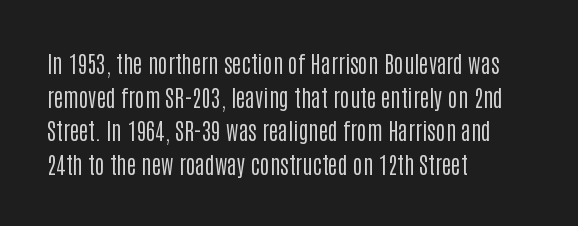
What stands out about the letter spacing? Nothing — it is the standard amount. Type without underlining. You can tell it's not italic because the verticals are truly vertical. Is there much room between lines? A standard amount, neither cramped nor airy.
